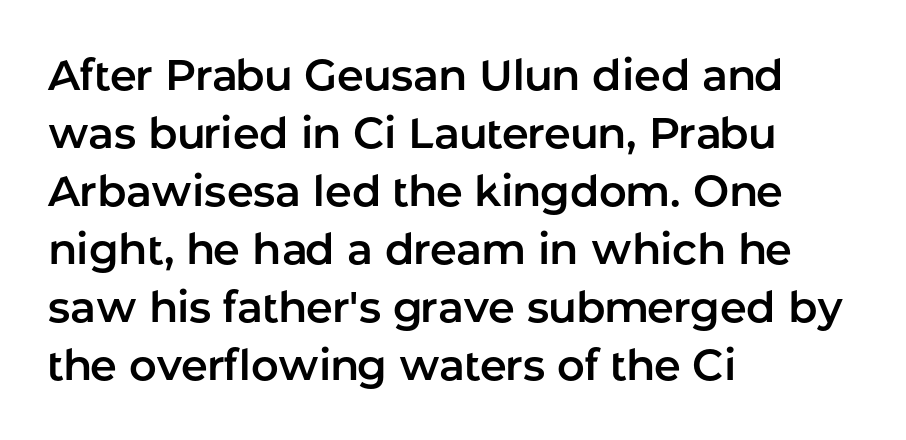
If you drew a line through each stem, it would be perfectly vertical. Spacing verdict: proportional, widths tailored to each character. Descenders hang freely into open space. The lines sit at an ordinary, default distance from one another. Between one letter and the next there's only the usual sliver of space.
